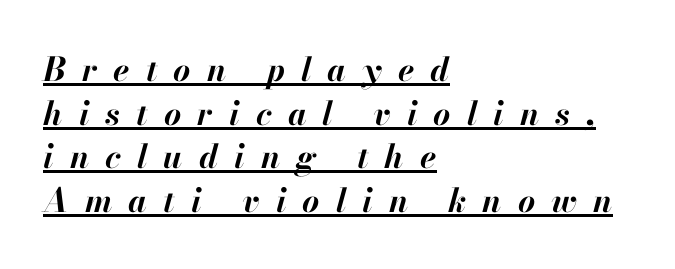
Q: Is the text bold? A: Yes.
Q: Is the text italic (slanted)? A: Yes, it leans right by about 13 degrees.
Q: Is the text underlined? A: Yes.
Q: How is the paragraph aligned? A: Left-aligned.
Q: Is the spacing between letters normal or unusually wide? A: Unusually wide.
Q: Is the spacing between lines tight, normal or loose? A: Normal.
Q: Width (condensed, normal, or wide)? A: Normal.
Q: Stroke contrast? A: High.
Q: x-height? A: Small.
Q: Monospaced? A: No.
